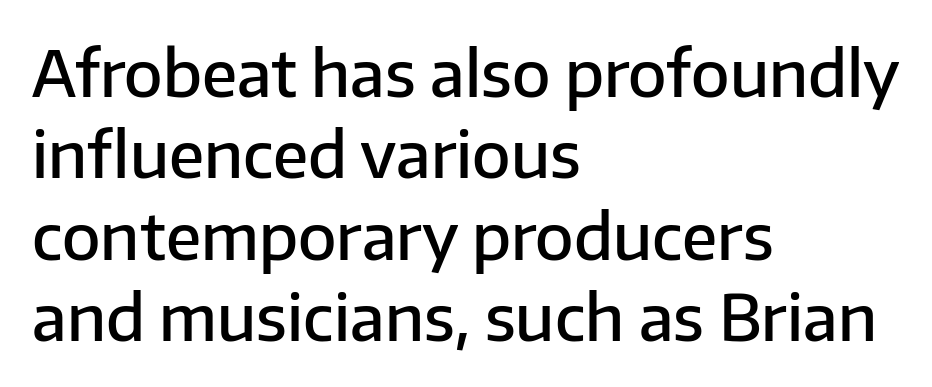
The image shows 63 px semibold sans-serif type, upright; set left-aligned, normal line spacing (1.29x), normal letter spacing, not underlined; low stroke contrast and a medium x-height.
